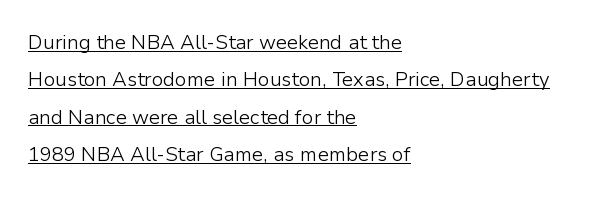
Q: Is the text bold? A: No.
Q: Is the text italic (slanted)? A: No, it is upright.
Q: Is the text underlined? A: Yes.
Q: How is the paragraph aligned? A: Left-aligned.
Q: Is the spacing between letters normal or unusually wide? A: Normal.
